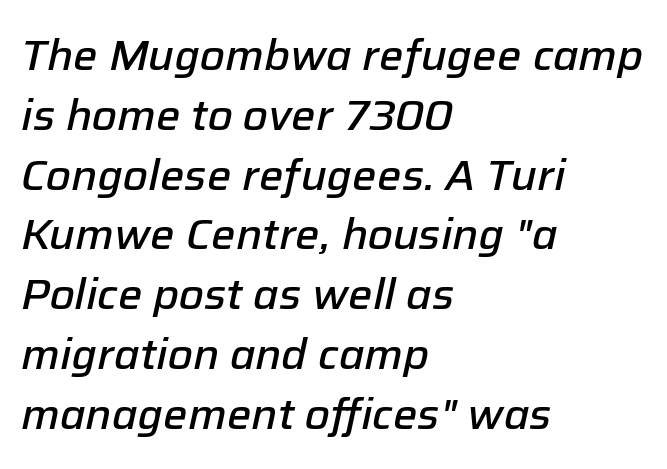
Q: Is the text bold? A: Semi-bold.
Q: Is the text italic (slanted)? A: Yes, it leans right by about 12 degrees.
Q: Is the text underlined? A: No.
Q: How is the paragraph aligned? A: Left-aligned.
Q: Is the spacing between letters normal or unusually wide? A: Normal.
Q: Is the spacing between lines tight, normal or loose? A: Normal.
Q: Width (condensed, normal, or wide)? A: Normal.
Q: Stroke contrast? A: Low.
Q: x-height? A: Medium.
Q: Monospaced? A: No.
